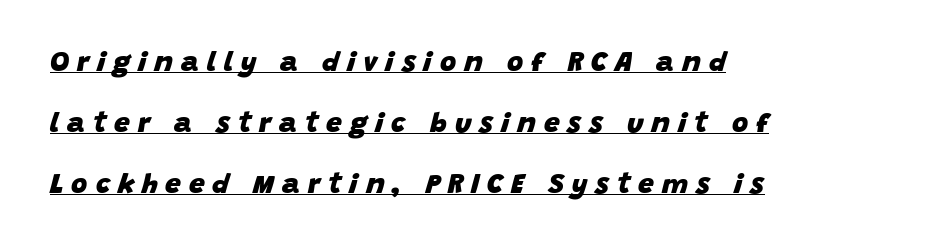
The image shows 28 px heavy type, italic (leaning right); set left-aligned, loose line spacing (2.18x), unusually wide letter spacing (+0.28 em), underlined; low stroke contrast and a large x-height.
